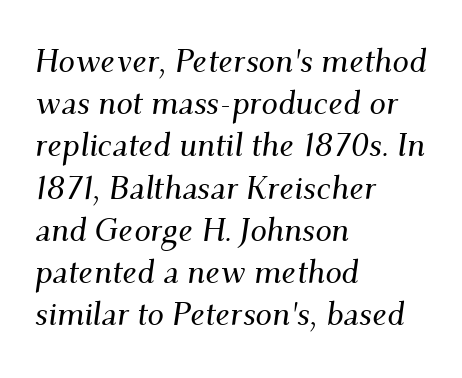
Q: Is the text italic (slanted)? A: Yes, it leans right by about 9 degrees.
Q: Is the typeface a serif or a sans-serif typeface? A: Serif.
Q: Is the text underlined? A: No.
Q: How is the paragraph aligned? A: Left-aligned.
Q: Is the spacing between letters normal or unusually wide? A: Normal.
Q: Is the spacing between lines tight, normal or loose? A: Normal.
Q: Width (condensed, normal, or wide)? A: Normal.
Q: Stroke contrast? A: Medium.
Q: x-height? A: Small.
Q: Monospaced? A: No.
